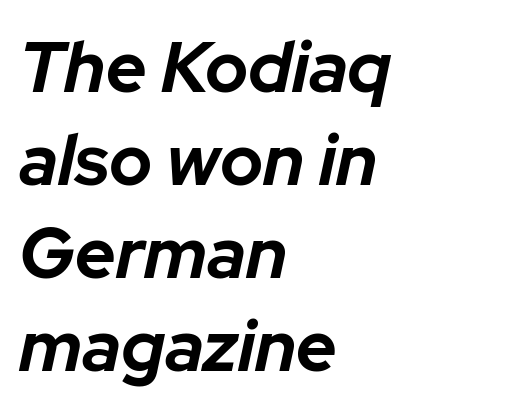
{"italic": "yes", "lean": "right", "slant_degrees": 12, "bold": "yes", "weight": "bold", "width": "normal", "stroke_contrast": "low", "x_height": "medium", "monospaced": "no", "underline": "no", "align": "left", "line_spacing": "normal", "line_spacing_ratio": 1.31, "letter_spacing": "normal", "letter_spacing_em": 0.0, "glyph_px": 71}
